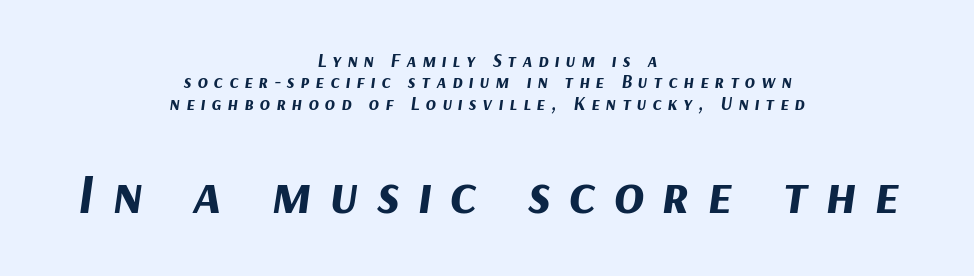
Inter-character spacing is expanded well beyond the font's built-in metrics. Is this a fixed-width face? No — the glyphs have proportional, varying widths. Leftover space on each line is divided equally before and after the words. Note: smaller setting up top, larger setting below. Summary of weight: heavy, a full bold. The strip under each line holds only bare page.
